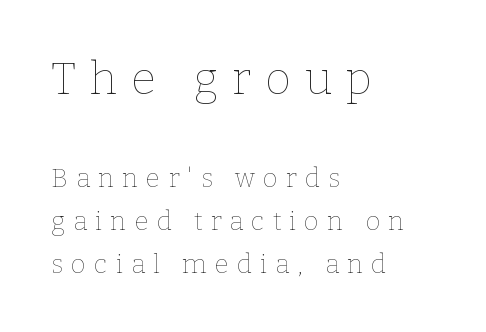
{"italic": "no", "bold": "no", "weight": "thin", "width": "normal", "stroke_contrast": "low", "x_height": "medium", "monospaced": "no", "underline": "no", "align": "left", "line_spacing": "normal", "line_spacing_ratio": 1.66, "letter_spacing": "wide", "letter_spacing_em": 0.31, "larger_block": "first", "size_ratio": 1.73, "glyph_px": 45}
